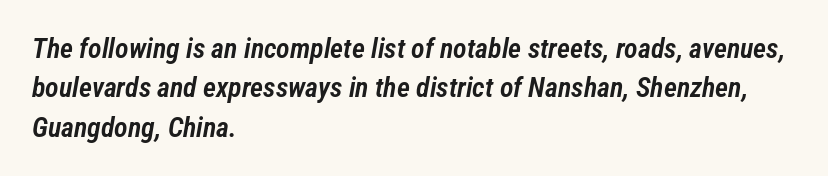
Nothing unusual about the tracking: characters are spaced as the font intends. These lines are rendered in a variable-pitch font. Horizontal alignment here is leftward, the default for most running prose. The zone under the glyphs is completely vacant.
